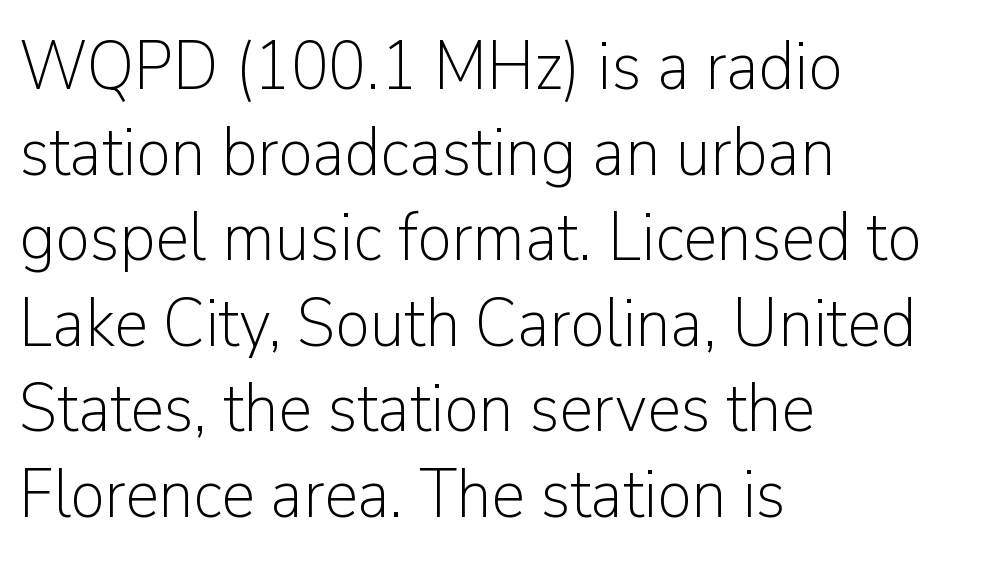
{"serif": "no", "italic": "no", "bold": "no", "weight": "light", "width": "normal", "stroke_contrast": "low", "x_height": "medium", "monospaced": "no", "underline": "no", "align": "left", "line_spacing_ratio": 1.24, "letter_spacing": "normal", "letter_spacing_em": 0.0, "glyph_px": 69}
